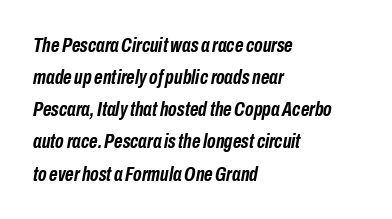
Q: Is the text bold? A: Yes.
Q: Is the text italic (slanted)? A: Yes, it leans right by about 10 degrees.
Q: Is the text underlined? A: No.
Q: How is the paragraph aligned? A: Left-aligned.
Q: Is the spacing between letters normal or unusually wide? A: Normal.
Q: Is the spacing between lines tight, normal or loose? A: Normal.
